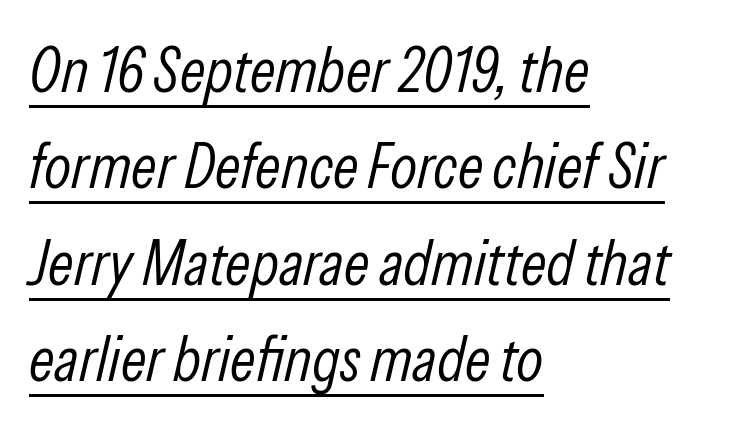
{"italic": "yes", "lean": "right", "slant_degrees": 13, "bold": "no", "weight": "light", "width": "condensed", "stroke_contrast": "low", "x_height": "medium", "monospaced": "no", "underline": "yes", "align": "left", "line_spacing": "normal", "line_spacing_ratio": 1.53, "letter_spacing": "normal", "letter_spacing_em": 0.0, "glyph_px": 63}
